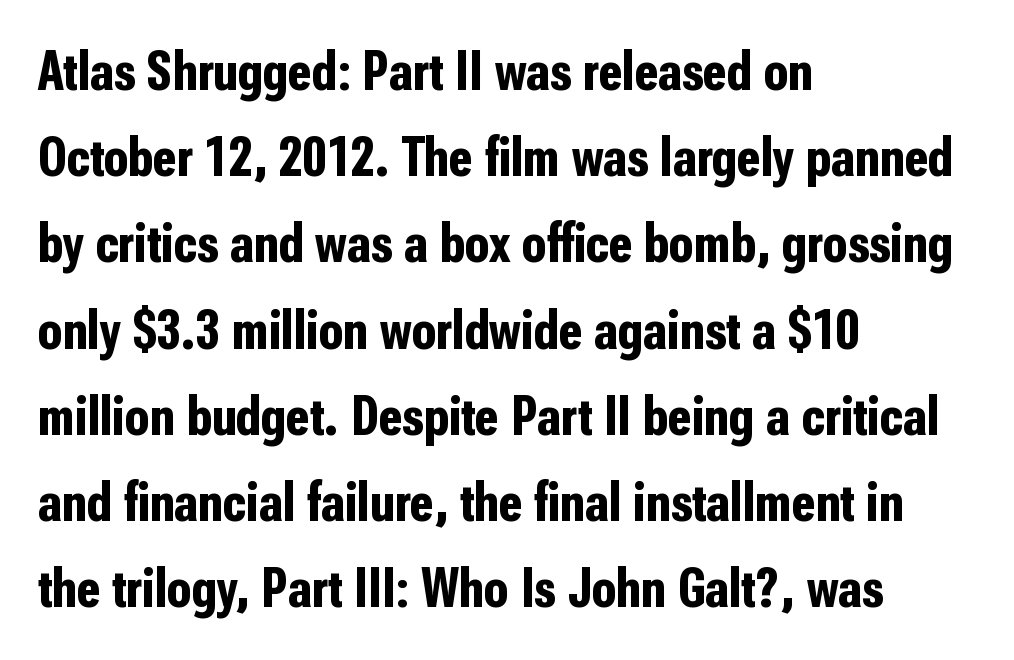
Tall strokes in this sample are plumb rather than angled. The face used here has the dense, thick strokes of a bold. Nobody touched the tracking dial on this one. Line starts are locked; line ends wander. The words here are not underlined. Here the designer chose a conventional face with non-uniform glyph widths.
